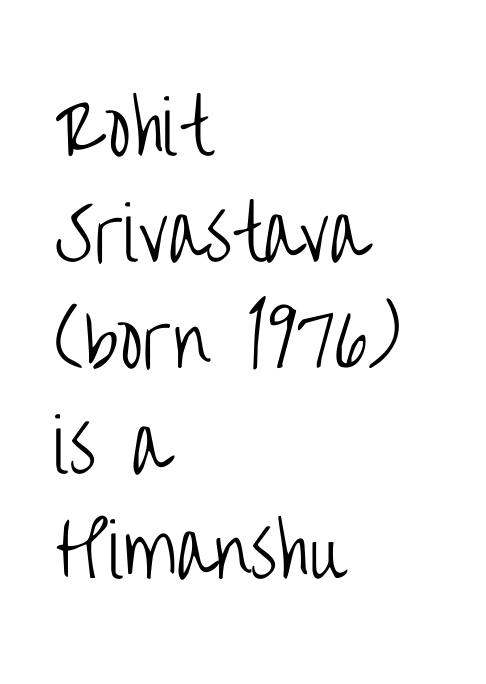
{"serif": "no", "italic": "no", "bold": "no", "weight": "light", "width": "condensed", "stroke_contrast": "low", "x_height": "large", "monospaced": "no", "underline": "no", "align": "left", "line_spacing": "normal", "line_spacing_ratio": 1.45, "letter_spacing": "normal", "letter_spacing_em": 0.0, "glyph_px": 73}
